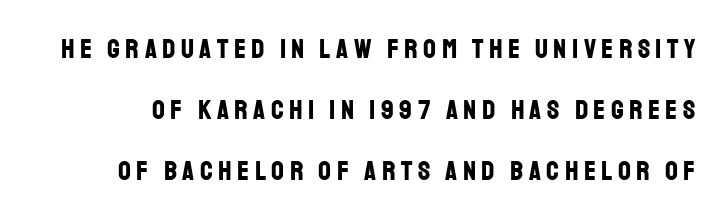
The image shows 28 px bold, condensed sans-serif type, upright; set loose line spacing (2.18x), unusually wide letter spacing (+0.2 em), not underlined; low stroke contrast and a large x-height.
